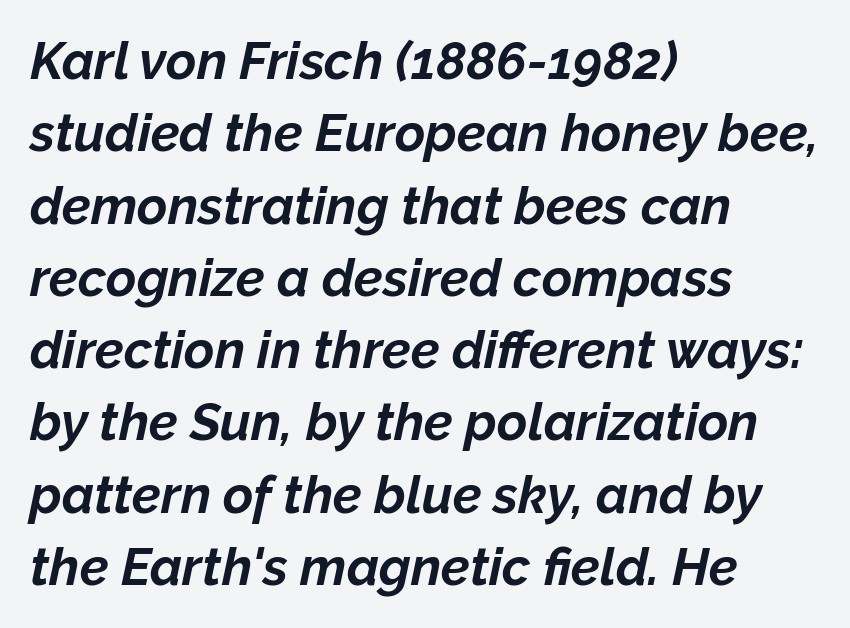
The image shows 52 px bold type, italic (leaning right); set left-aligned, normal line spacing (1.39x), normal letter spacing, not underlined; low stroke contrast and a medium x-height.
